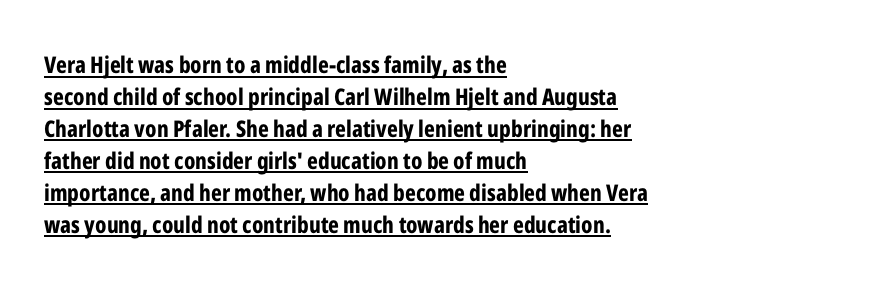
Q: Is the text bold? A: Yes.
Q: Is the text italic (slanted)? A: No, it is upright.
Q: Is the text underlined? A: Yes.
Q: How is the paragraph aligned? A: Left-aligned.
Q: Is the spacing between letters normal or unusually wide? A: Normal.
Q: Is the spacing between lines tight, normal or loose? A: Normal.
